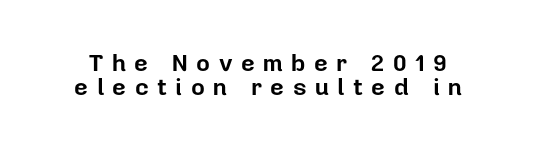
The image shows 24 px bold type, upright; set tight line spacing (0.99x), unusually wide letter spacing (+0.35 em), not underlined.
